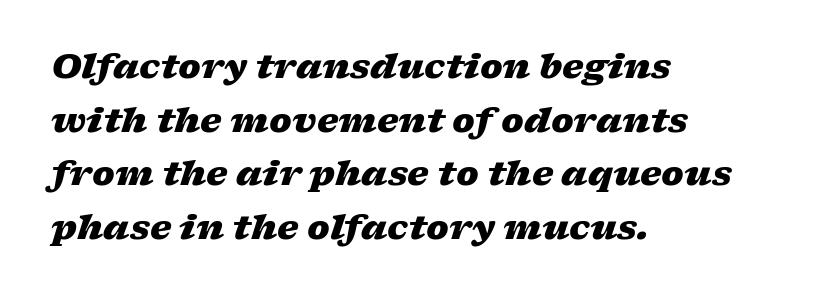
Q: Is the text bold? A: Yes.
Q: Is the text italic (slanted)? A: Yes, it leans right by about 17 degrees.
Q: Is the text underlined? A: No.
Q: How is the paragraph aligned? A: Left-aligned.
Q: Is the spacing between letters normal or unusually wide? A: Normal.
Q: Is the spacing between lines tight, normal or loose? A: Normal.
Q: Width (condensed, normal, or wide)? A: Wide.
Q: Stroke contrast? A: Low.
Q: x-height? A: Medium.
Q: Monospaced? A: No.
